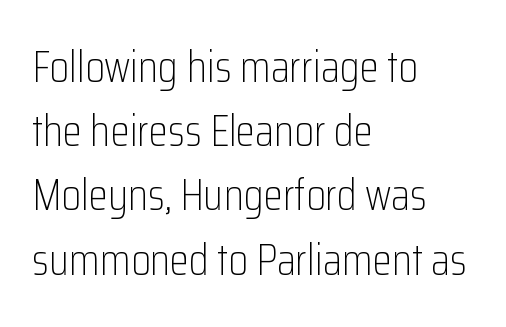
To sum up the face: it is a sans, with no serifs. The horizontal fit of the characters is conventional and even. Character widths vary here, with narrow letters taking less room than wide ones. Does the lettering tilt? It doesn't — this is upright. Visually the block forms a straight wall on the left and a jagged coastline on the right. Caption: face not bold, strokes unweighted.
